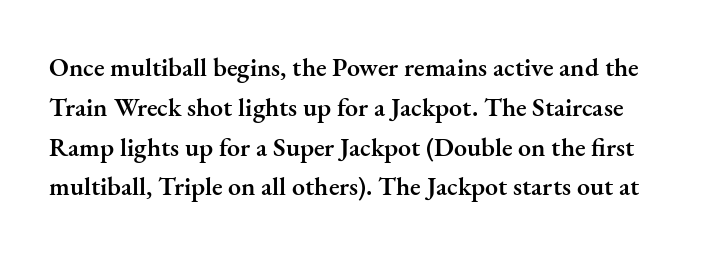
{"italic": "no", "bold": "semi", "underline": "no", "line_spacing": "normal", "line_spacing_ratio": 1.53, "letter_spacing": "normal", "letter_spacing_em": 0.0, "glyph_px": 26}
